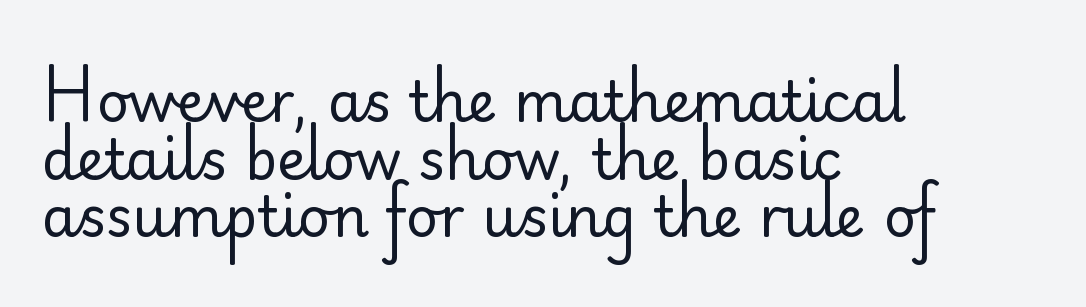
No word sits above an underline. The face used here is proportionally spaced, like ordinary book or web type. If you drew a line through each stem, it would be perfectly vertical. Words appear dense and cohesive because spacing is normal. This sample uses a sans-serif face.
